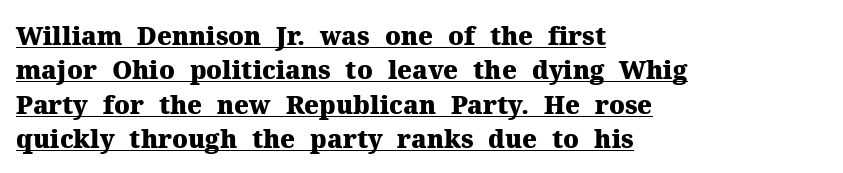
The image shows 25 px bold type, upright; set left-aligned, normal line spacing (1.38x), normal letter spacing, underlined.
